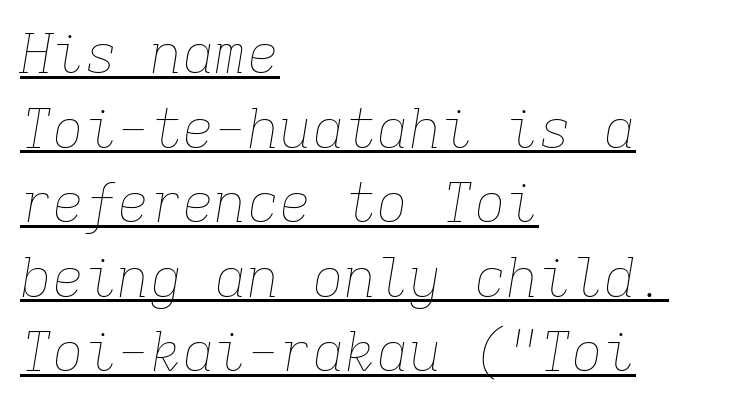
{"italic": "yes", "lean": "right", "slant_degrees": 9, "bold": "no", "weight": "thin", "width": "normal", "stroke_contrast": "low", "x_height": "medium", "monospaced": "yes", "underline": "yes", "align": "left", "line_spacing": "normal", "line_spacing_ratio": 1.38, "letter_spacing": "normal", "letter_spacing_em": 0.0, "glyph_px": 54}
